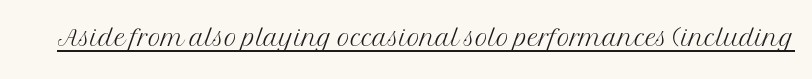
Q: Is the text bold? A: No.
Q: Is the text italic (slanted)? A: Yes.
Q: Is the typeface a serif or a sans-serif typeface? A: Serif.
Q: Is the text underlined? A: Yes.
Q: Is the spacing between letters normal or unusually wide? A: Normal.
Q: Width (condensed, normal, or wide)? A: Normal.
Q: Stroke contrast? A: Medium.
Q: x-height? A: Medium.
Q: Monospaced? A: No.
